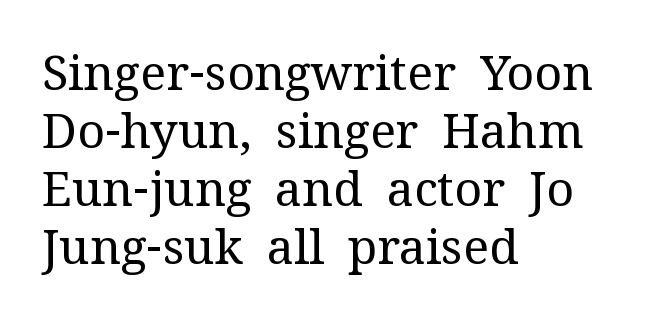
Honestly, the letter spacing is just normal — you wouldn't notice it. Stroke terminals: seriffed. Glance below the letters and you will spot only blank space. The axis of the letterforms is exactly vertical. Weight: not bold — regular or lighter. These lines are set flush left with a ragged right edge.
